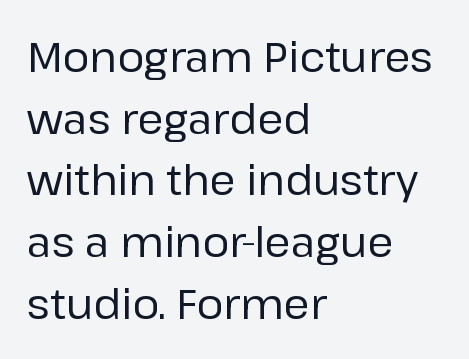
Q: Is the text bold? A: No.
Q: Is the text italic (slanted)? A: No, it is upright.
Q: Is the typeface a serif or a sans-serif typeface? A: Sans-serif.
Q: Is the text underlined? A: No.
Q: How is the paragraph aligned? A: Left-aligned.
Q: Is the spacing between letters normal or unusually wide? A: Normal.
Q: Is the spacing between lines tight, normal or loose? A: Normal.
Q: Width (condensed, normal, or wide)? A: Normal.
Q: Stroke contrast? A: Low.
Q: x-height? A: Medium.
Q: Monospaced? A: No.
